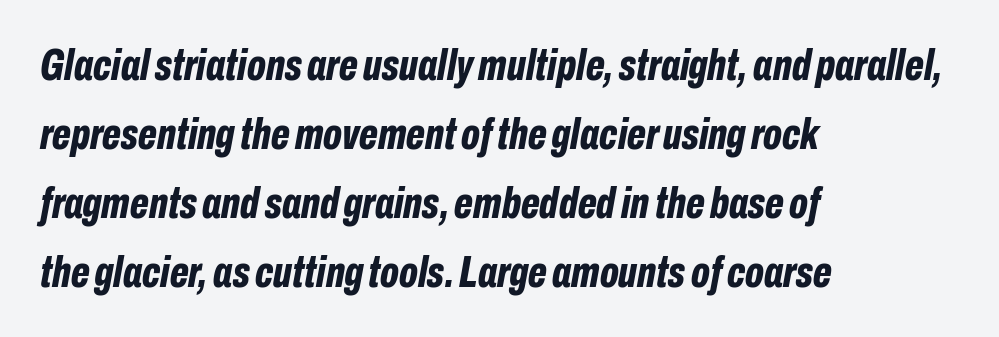
The image shows 45 px bold, condensed type, italic (leaning right); set left-aligned, normal line spacing (1.53x), normal letter spacing, not underlined; low stroke contrast and a medium x-height.
